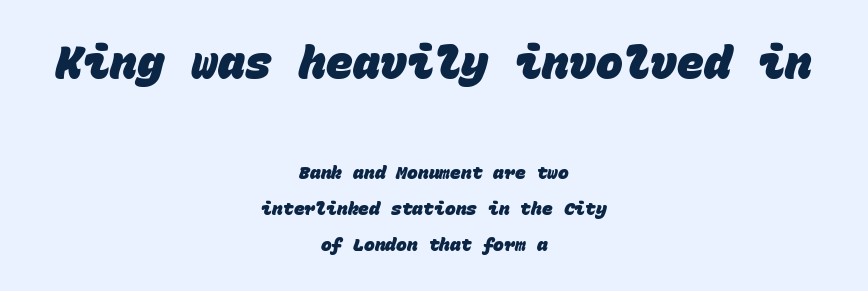
The image shows 45 px heavy sans-serif type, monospaced; set centered, loose line spacing (2.0x), normal letter spacing, not underlined; the first (top) block is 2.5x larger; low stroke contrast and a large x-height.
